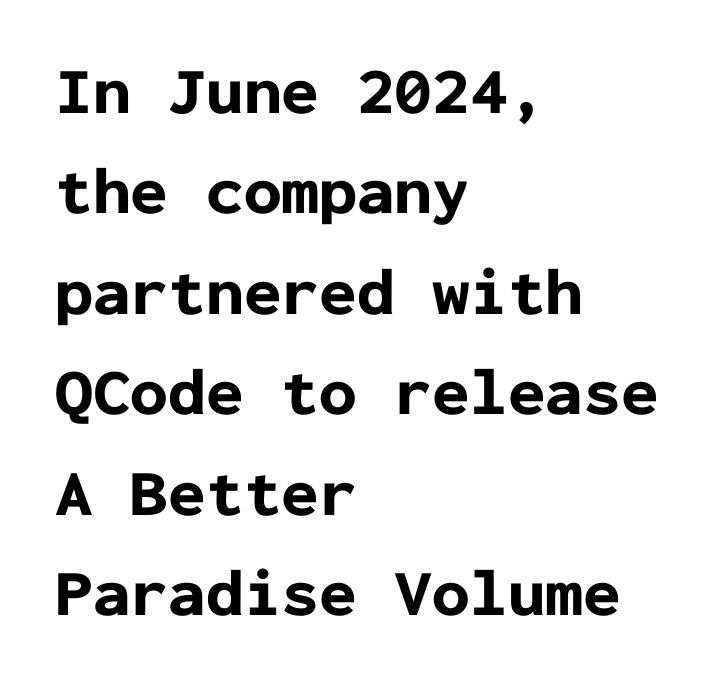
Q: Is the text bold? A: Yes.
Q: Is the text italic (slanted)? A: No, it is upright.
Q: Is the typeface a serif or a sans-serif typeface? A: Sans-serif.
Q: Is the text underlined? A: No.
Q: How is the paragraph aligned? A: Left-aligned.
Q: Is the spacing between letters normal or unusually wide? A: Normal.
Q: Is the spacing between lines tight, normal or loose? A: Normal.
Q: Width (condensed, normal, or wide)? A: Normal.
Q: Stroke contrast? A: Low.
Q: x-height? A: Medium.
Q: Monospaced? A: Yes.
